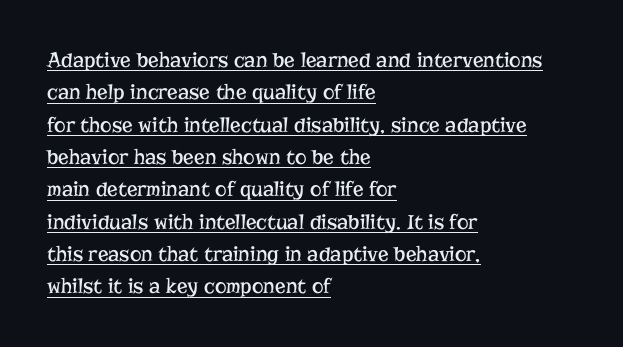
{"italic": "no", "bold": "no", "underline": "yes", "align": "left", "line_spacing": "normal", "line_spacing_ratio": 1.47, "letter_spacing": "normal", "letter_spacing_em": 0.0, "glyph_px": 22}
